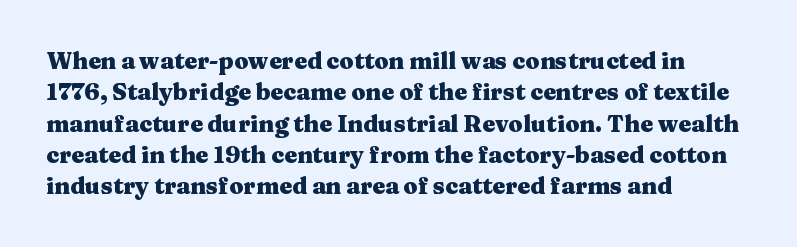
The image shows 23 px bold type, upright; set left-aligned, normal line spacing (1.36x), normal letter spacing, not underlined.
